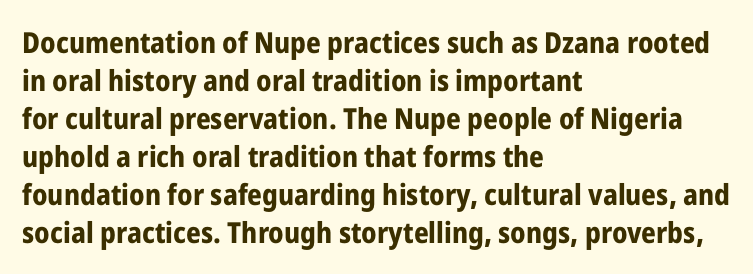
{"serif": "no", "italic": "no", "bold": "yes", "weight": "bold", "width": "condensed", "stroke_contrast": "low", "x_height": "medium", "monospaced": "no", "underline": "no", "align": "left", "line_spacing": "normal", "line_spacing_ratio": 1.31, "letter_spacing": "normal", "letter_spacing_em": 0.0, "glyph_px": 29}
